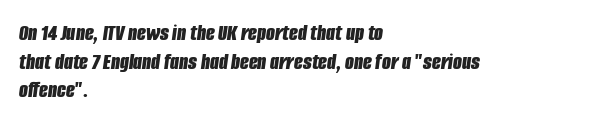
Characters are canted at an angle relative to the baseline's perpendicular. What stands out about the letter spacing? Nothing — it is the standard amount. A dark, heavy texture on the line: the type is bold. The gap between lines stays unmarked.
